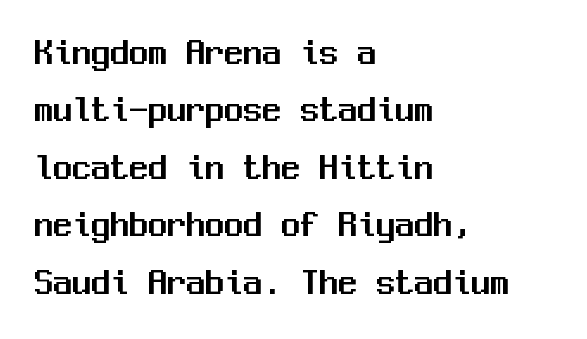
The image shows 38 px sans-serif type, upright, monospaced; set left-aligned, normal line spacing (1.51x), normal letter spacing, not underlined; medium stroke contrast and a medium x-height.
